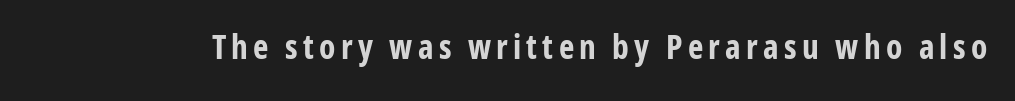
The image shows 33 px bold, condensed sans-serif type, upright; set not underlined; low stroke contrast and a medium x-height.
